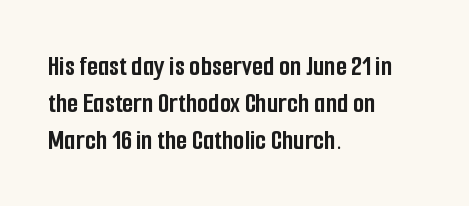
This block has exactly the height ordinary leading produces. The letters advance in unequal steps, a hallmark of proportional type. This rendering features lettering with no underline. The letters stand upright; this is a roman face. Font category for this specimen: sans-serif.
